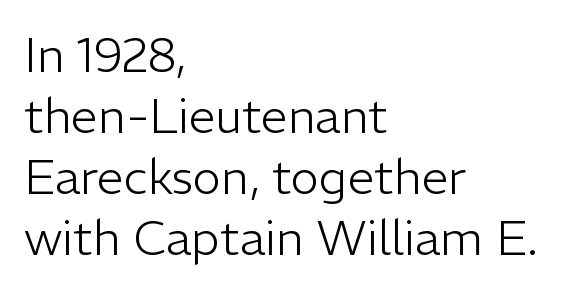
{"serif": "no", "italic": "no", "bold": "no", "weight": "light", "width": "normal", "stroke_contrast": "low", "x_height": "medium", "monospaced": "no", "underline": "no", "align": "left", "line_spacing": "normal", "line_spacing_ratio": 1.27, "letter_spacing": "normal", "letter_spacing_em": 0.0, "glyph_px": 48}
